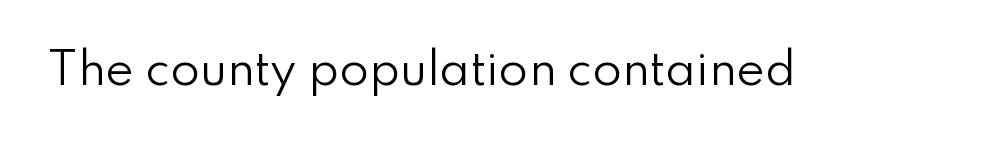
The image shows 43 px regular-weight sans-serif type, upright; set normal letter spacing, not underlined; low stroke contrast and a small x-height.
